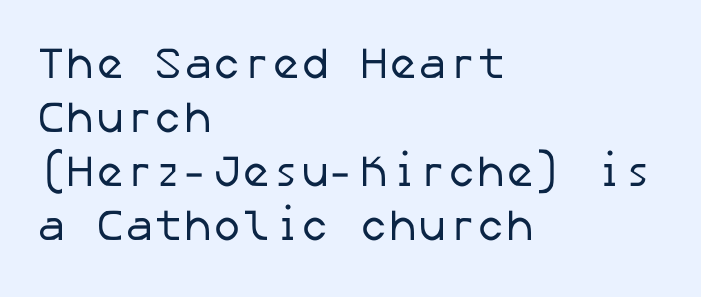
Q: Is the text bold? A: No.
Q: Is the typeface a serif or a sans-serif typeface? A: Sans-serif.
Q: Is the text underlined? A: No.
Q: How is the paragraph aligned? A: Left-aligned.
Q: Is the spacing between letters normal or unusually wide? A: Normal.
Q: Width (condensed, normal, or wide)? A: Normal.
Q: Stroke contrast? A: Low.
Q: x-height? A: Medium.
